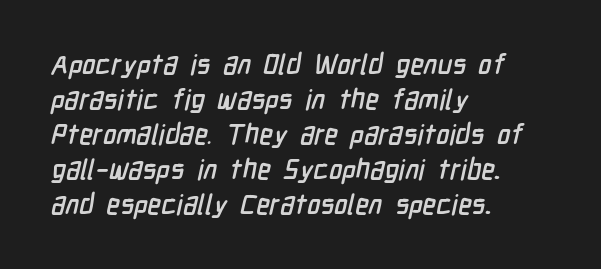
Letters rest on an invisible, unmarked baseline. Leading: standard. Tracking value appears to be zero — textbook default spacing. Each letter keeps its own natural width here, so spacing adapts to shape. Observe the absence of serifs on each vertical stroke in this sample.
